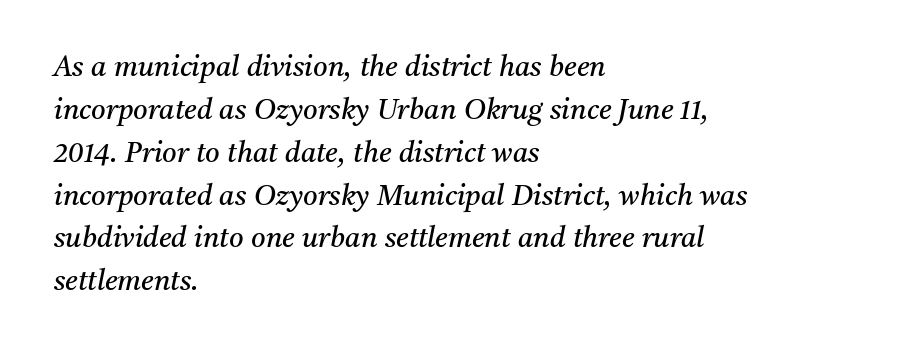
{"serif": "yes", "italic": "yes", "lean": "right", "slant_degrees": 11, "bold": "no", "weight": "regular", "width": "normal", "stroke_contrast": "medium", "x_height": "medium", "monospaced": "no", "underline": "no", "align": "left", "line_spacing": "normal", "line_spacing_ratio": 1.53, "letter_spacing": "normal", "letter_spacing_em": 0.0, "glyph_px": 28}
